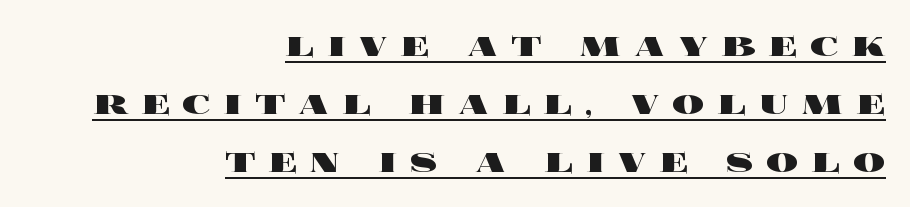
The passage is arranged like a letterhead date or caption credit — flush right. In terms of leading, this rendering sits right in the middle. What weight is shown? A full bold with thick strokes. Proportional: the letters do not fall into vertical columns. A typographer would call this underscored text. Look at the tracking — it's clearly loosened, letters drifting apart.
